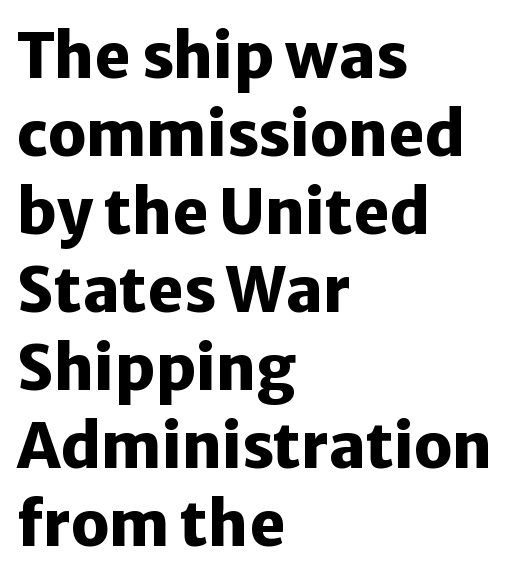
{"serif": "no", "italic": "no", "bold": "yes", "weight": "heavy", "width": "normal", "stroke_contrast": "low", "x_height": "medium", "monospaced": "no", "underline": "no", "align": "left", "line_spacing": "normal", "line_spacing_ratio": 1.28, "letter_spacing": "normal", "letter_spacing_em": 0.0, "glyph_px": 61}
